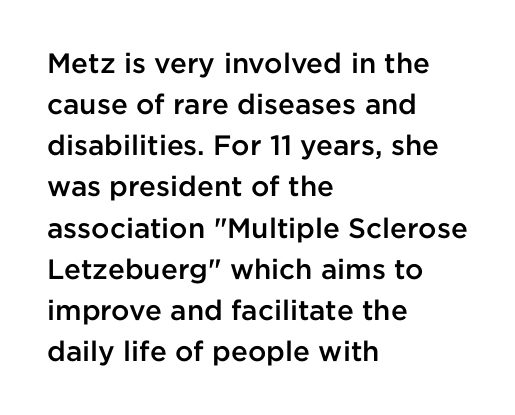
Caption: standard tracking, unaltered. Grotesque or geometric, the face here clearly has no serifs. The letters stand upright; this is a roman face. How heavy is the stroke? Medium-heavy — a semibold, shy of bold. Reading down the column, the eye jumps a familiar distance to each next line. The passage shown is not underscored anywhere.
